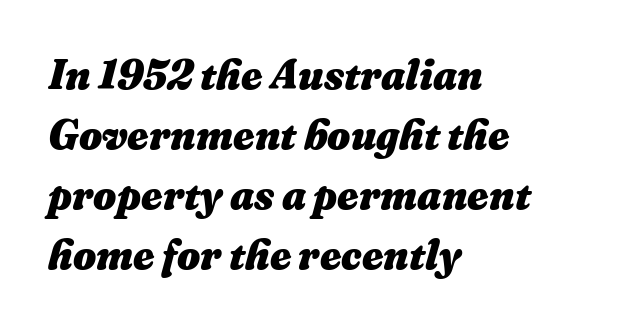
If you drew a ruler down the left edge, every line would touch it. The passage shown is emphatically bold. Nobody touched the tracking dial on this one. Looking at the ascenders, they clearly lean.
